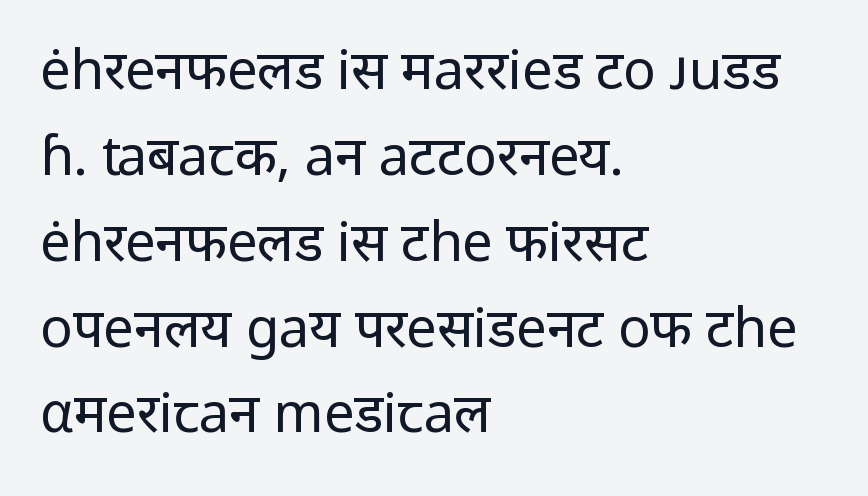
The image shows 54 px regular-weight sans-serif type, upright; set left-aligned, normal line spacing (1.59x), normal letter spacing, not underlined; low stroke contrast and a medium x-height.
